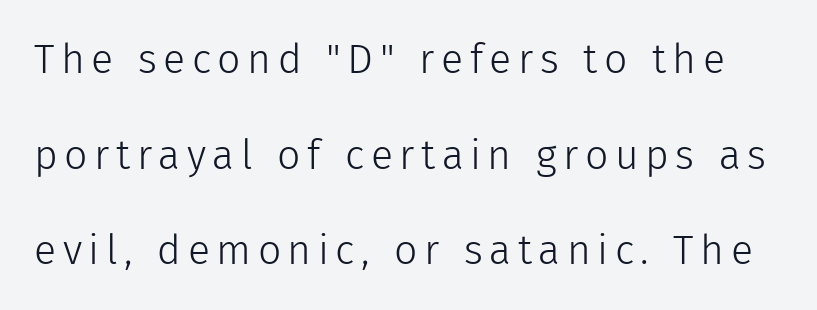
The image shows 41 px light sans-serif type, upright; set loose line spacing (2.33x), not underlined; low stroke contrast and a medium x-height.
